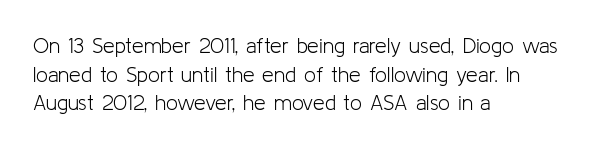
Line beginnings align vertically; line endings do not. Whoever set this chose a conventional vertical rhythm. Stroke mass is kept to a normal reading level or below. Nobody touched the tracking dial on this one.
